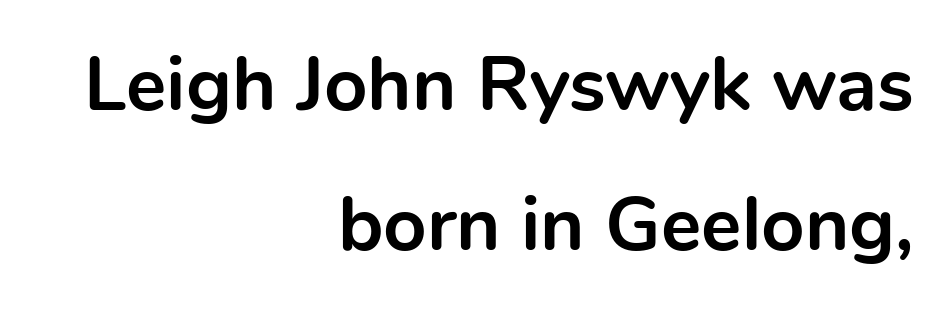
The image shows 76 px bold sans-serif type, upright; set right-aligned, line spacing 1.84x, normal letter spacing, not underlined; a medium x-height.
